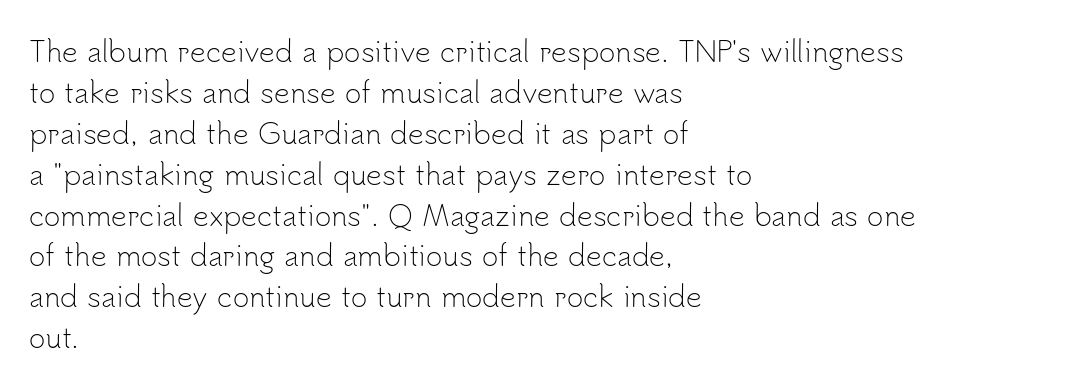
The image shows 28 px light sans-serif type, upright; set left-aligned, normal line spacing (1.46x), normal letter spacing, not underlined; low stroke contrast and a small x-height.
